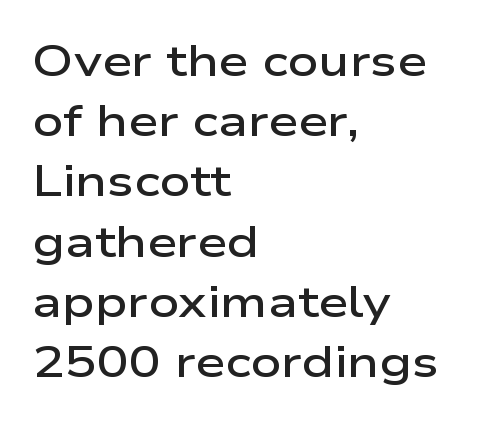
Teacher's note: observe the even left margin — that is flush-left alignment. Strokes here are thickened, but only to semibold level. This is roman type, the default non-slanted kind. The glyphs are unaccompanied by any horizontal stroke below them.
